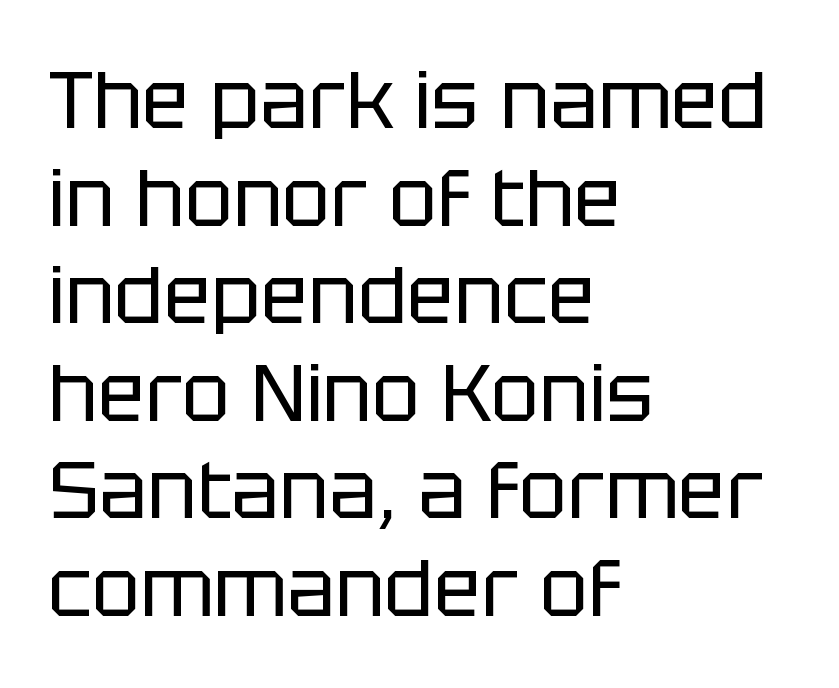
{"serif": "no", "italic": "no", "bold": "no", "weight": "regular", "width": "normal", "stroke_contrast": "low", "x_height": "large", "monospaced": "no", "underline": "no", "align": "left", "line_spacing_ratio": 1.22, "letter_spacing": "normal", "letter_spacing_em": 0.0, "glyph_px": 80}
